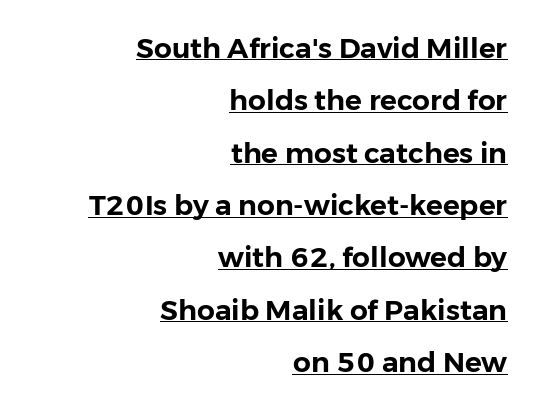
{"serif": "no", "italic": "no", "width": "normal", "stroke_contrast": "low", "x_height": "medium", "monospaced": "no", "underline": "yes", "align": "right", "line_spacing_ratio": 1.87, "letter_spacing": "normal", "letter_spacing_em": 0.0, "glyph_px": 28}
